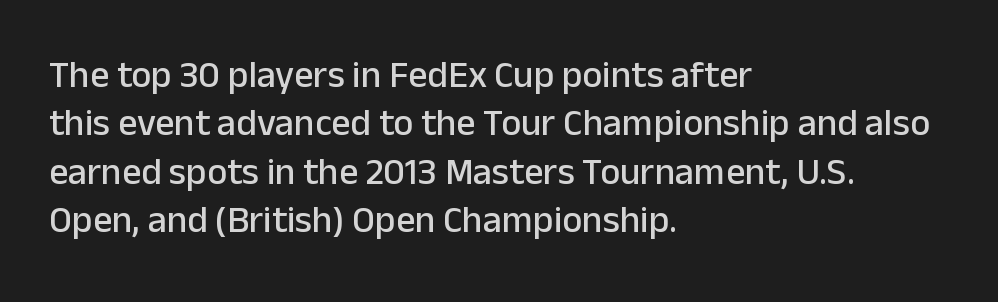
Q: Is the text italic (slanted)? A: No, it is upright.
Q: Is the typeface a serif or a sans-serif typeface? A: Sans-serif.
Q: Is the text underlined? A: No.
Q: How is the paragraph aligned? A: Left-aligned.
Q: Is the spacing between letters normal or unusually wide? A: Normal.
Q: Is the spacing between lines tight, normal or loose? A: Normal.
Q: Width (condensed, normal, or wide)? A: Normal.
Q: Stroke contrast? A: Low.
Q: x-height? A: Medium.
Q: Monospaced? A: No.
